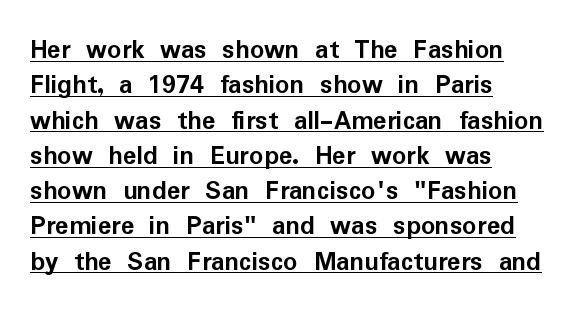
{"serif": "no", "italic": "no", "bold": "yes", "weight": "semibold", "width": "normal", "stroke_contrast": "low", "x_height": "medium", "monospaced": "no", "underline": "yes", "align": "left", "line_spacing": "normal", "line_spacing_ratio": 1.26, "letter_spacing": "normal", "letter_spacing_em": 0.0, "glyph_px": 28}
